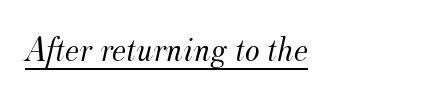
The image shows 35 px light serif type, italic (leaning right); set normal letter spacing, underlined; medium stroke contrast and a small x-height.
